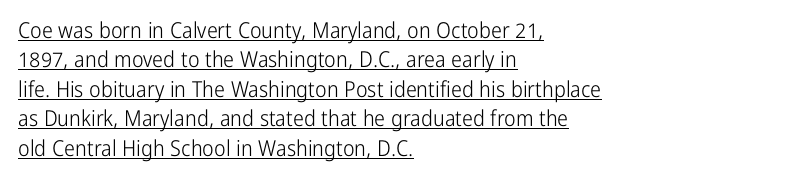
Q: Is the text bold? A: No.
Q: Is the text italic (slanted)? A: No, it is upright.
Q: Is the text underlined? A: Yes.
Q: How is the paragraph aligned? A: Left-aligned.
Q: Is the spacing between letters normal or unusually wide? A: Normal.
Q: Is the spacing between lines tight, normal or loose? A: Normal.
